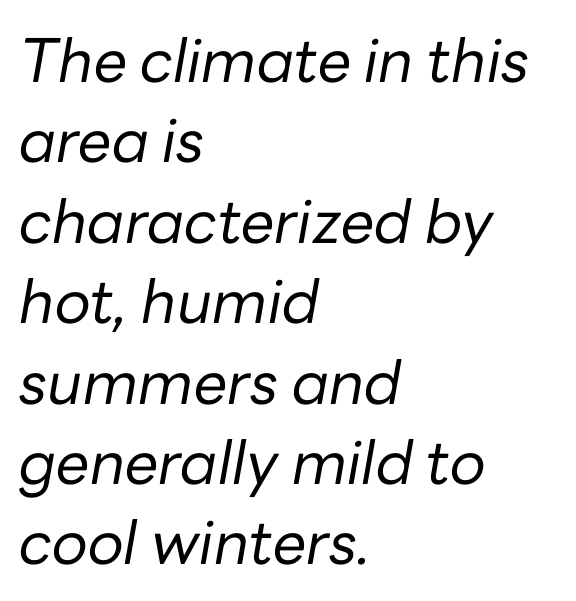
Q: Is the text bold? A: No.
Q: Is the text italic (slanted)? A: Yes, it leans right by about 10 degrees.
Q: Is the text underlined? A: No.
Q: How is the paragraph aligned? A: Left-aligned.
Q: Is the spacing between letters normal or unusually wide? A: Normal.
Q: Is the spacing between lines tight, normal or loose? A: Normal.
Q: Width (condensed, normal, or wide)? A: Normal.
Q: Stroke contrast? A: Low.
Q: x-height? A: Medium.
Q: Monospaced? A: No.
